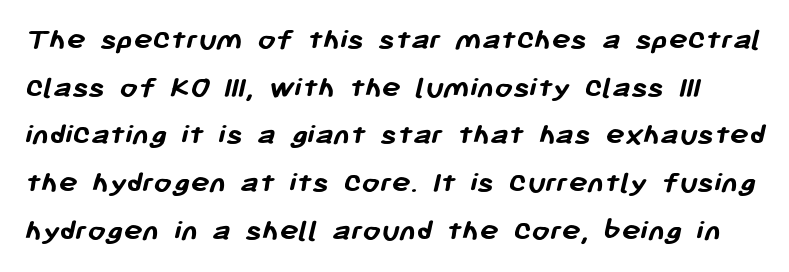
{"serif": "no", "bold": "yes", "weight": "semibold", "width": "normal", "stroke_contrast": "low", "x_height": "medium", "monospaced": "no", "underline": "no", "line_spacing": "normal", "line_spacing_ratio": 1.49, "letter_spacing": "normal", "letter_spacing_em": 0.0, "glyph_px": 32}
